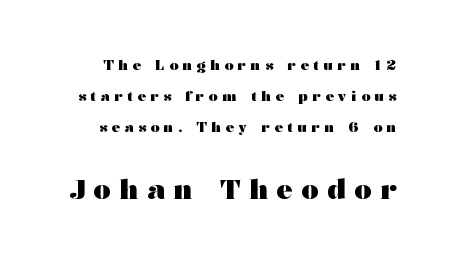
The image shows 27 px bold type, upright; set loose line spacing (2.22x), unusually wide letter spacing (+0.32 em), not underlined; the second (bottom) block is 1.93x larger.
